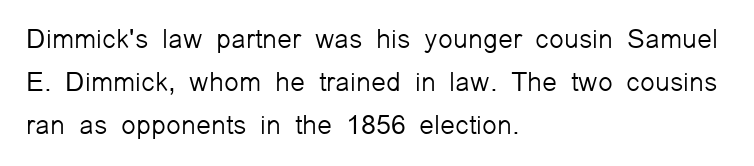
Q: Is the text bold? A: No.
Q: Is the text italic (slanted)? A: No, it is upright.
Q: Is the text underlined? A: No.
Q: How is the paragraph aligned? A: Left-aligned.
Q: Is the spacing between letters normal or unusually wide? A: Normal.
Q: Is the spacing between lines tight, normal or loose? A: Normal.
